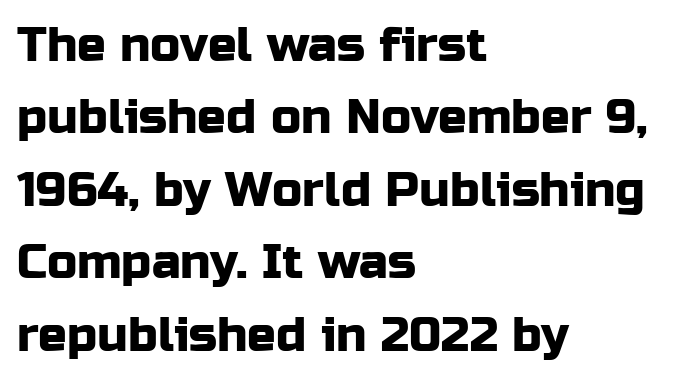
{"serif": "no", "italic": "no", "width": "normal", "stroke_contrast": "low", "x_height": "medium", "monospaced": "no", "underline": "no", "align": "left", "line_spacing": "normal", "line_spacing_ratio": 1.51, "letter_spacing": "normal", "letter_spacing_em": 0.0, "glyph_px": 48}
